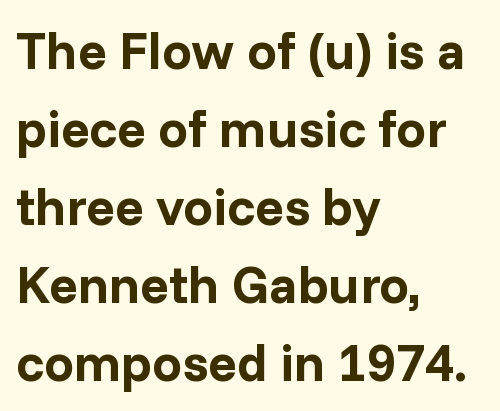
The image shows 53 px bold sans-serif type, upright; set left-aligned, normal line spacing (1.47x), normal letter spacing, not underlined; low stroke contrast and a medium x-height.
